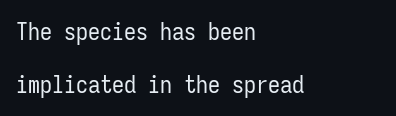
Q: Is the text bold? A: No.
Q: Is the text italic (slanted)? A: No, it is upright.
Q: Is the text underlined? A: No.
Q: How is the paragraph aligned? A: Left-aligned.
Q: Is the spacing between letters normal or unusually wide? A: Normal.
Q: Is the spacing between lines tight, normal or loose? A: Loose.
